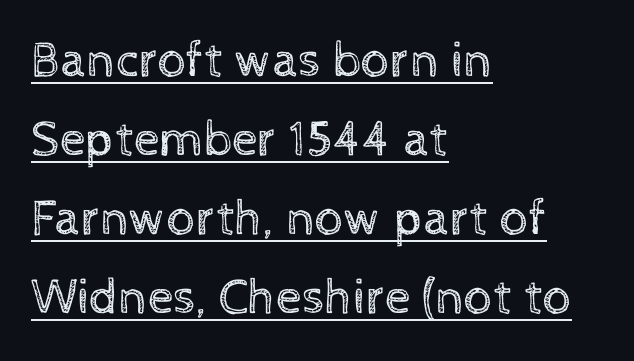
Beneath each row of characters lies a ruled line. Upright lettering throughout. Left-aligned paragraph, ragged on the right. These lines are rendered in a variable-pitch font.
